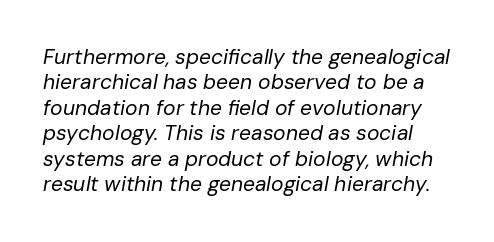
Q: Is the text bold? A: No.
Q: Is the text italic (slanted)? A: Yes, it leans right by about 10 degrees.
Q: Is the text underlined? A: No.
Q: Is the spacing between letters normal or unusually wide? A: Normal.
